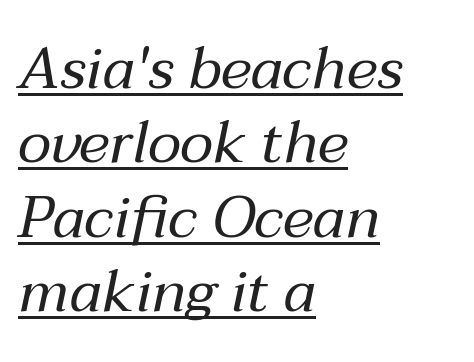
The image shows 59 px regular-weight type, italic (leaning right); set left-aligned, normal line spacing (1.26x), normal letter spacing, underlined; medium stroke contrast and a medium x-height.
